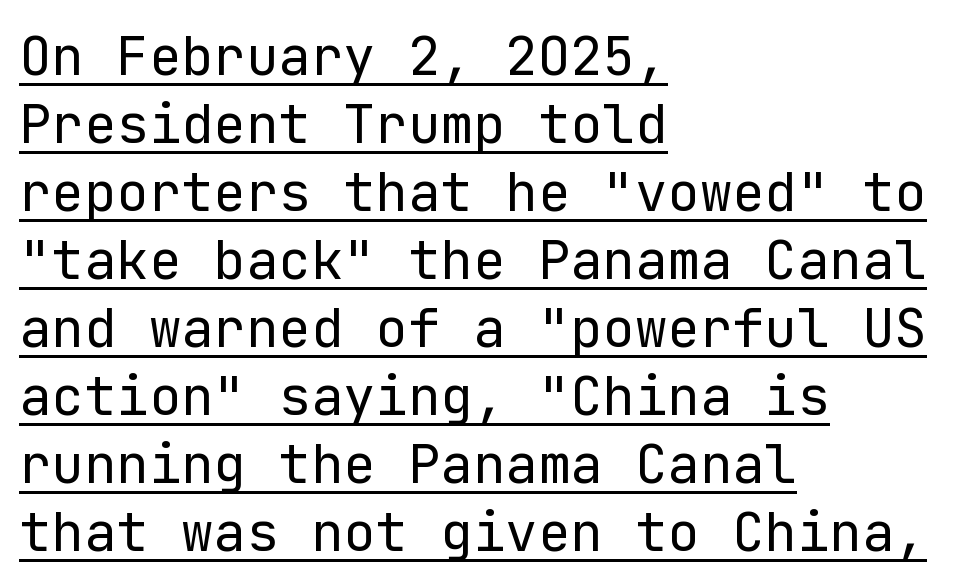
The image shows 54 px regular-weight sans-serif type, upright; set left-aligned, normal line spacing (1.26x), normal letter spacing, underlined; low stroke contrast and a medium x-height.
